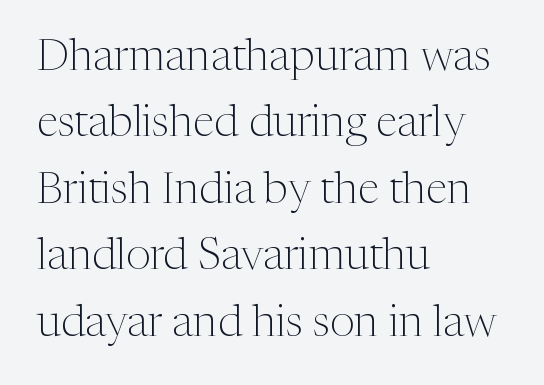
{"serif": "yes", "italic": "no", "bold": "no", "weight": "light", "width": "normal", "stroke_contrast": "medium", "x_height": "medium", "monospaced": "no", "underline": "no", "align": "left", "line_spacing": "normal", "line_spacing_ratio": 1.51, "letter_spacing": "normal", "letter_spacing_em": 0.0, "glyph_px": 44}
